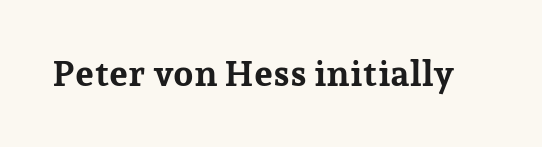
No italicization has been applied; the sample stays upright. Students, this is bold: see how much ink each stroke carries. Characters follow at the spacing the type designer built in. Each letter keeps its own natural width here, so spacing adapts to shape.
